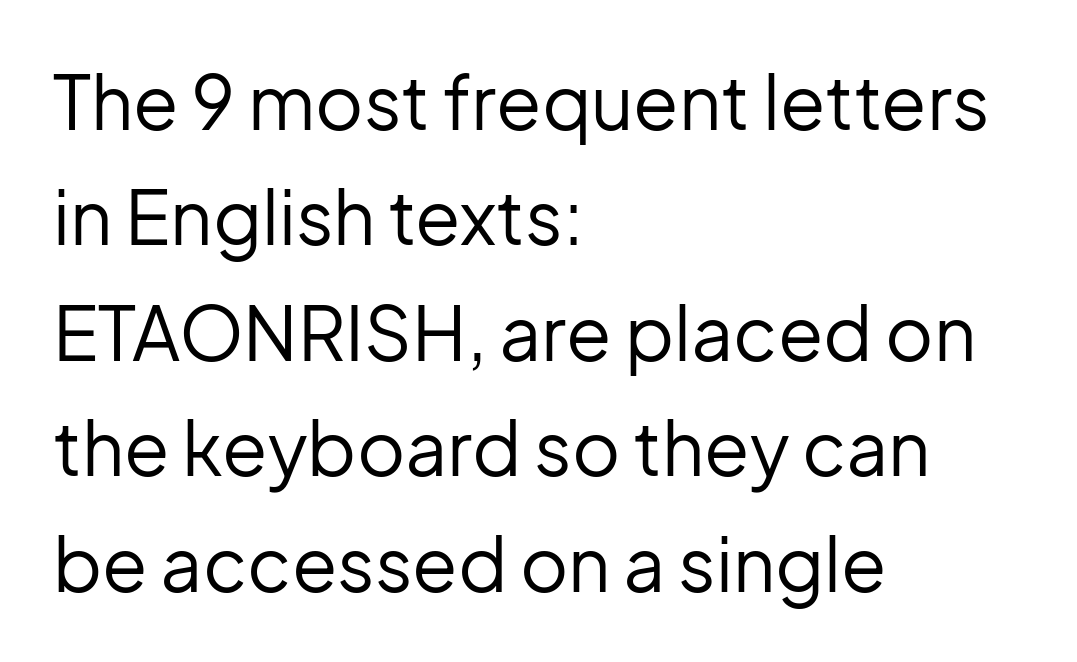
The image shows 74 px regular-weight sans-serif type, upright; set left-aligned, normal line spacing (1.56x), normal letter spacing, not underlined; low stroke contrast and a medium x-height.
